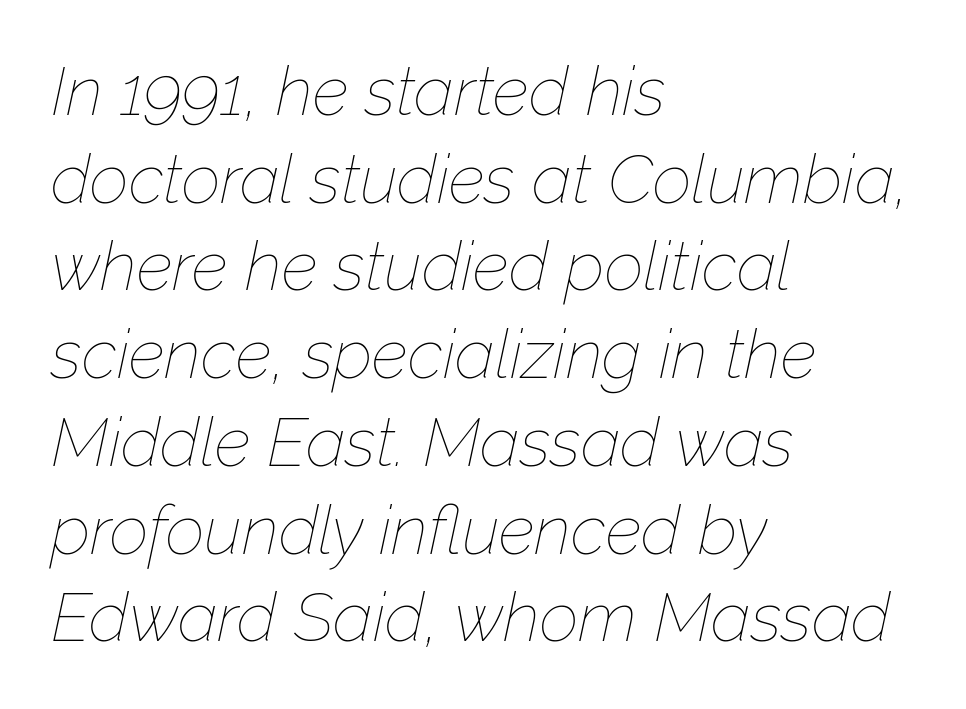
{"italic": "yes", "lean": "right", "slant_degrees": 12, "bold": "no", "weight": "thin", "width": "normal", "stroke_contrast": "low", "x_height": "medium", "monospaced": "no", "underline": "no", "align": "left", "line_spacing": "normal", "line_spacing_ratio": 1.29, "letter_spacing": "normal", "letter_spacing_em": 0.0, "glyph_px": 68}
